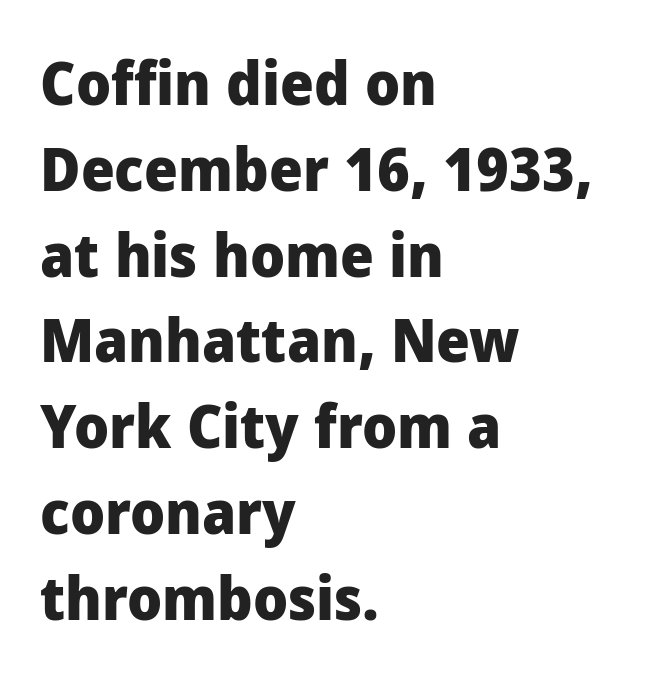
Unmarked baselines from the first word to the last. This sample uses an upright cut, with every glyph sitting square on the baseline. Left-aligned paragraph, ragged on the right. Check where the strokes stop: nothing finishes them off — pure sans.
